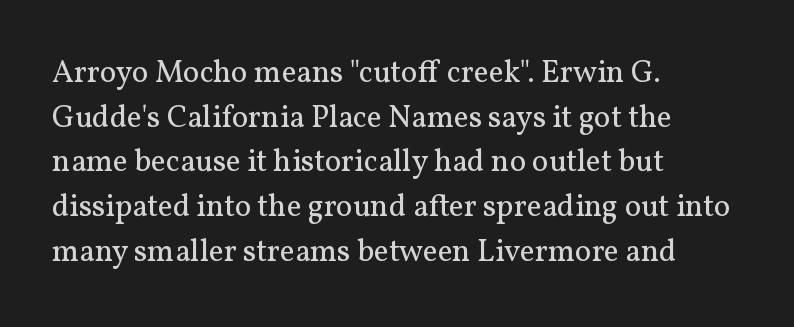
The image shows 31 px regular-weight serif type, upright; set left-aligned, normal line spacing (1.44x), normal letter spacing, not underlined; medium stroke contrast and a medium x-height.
